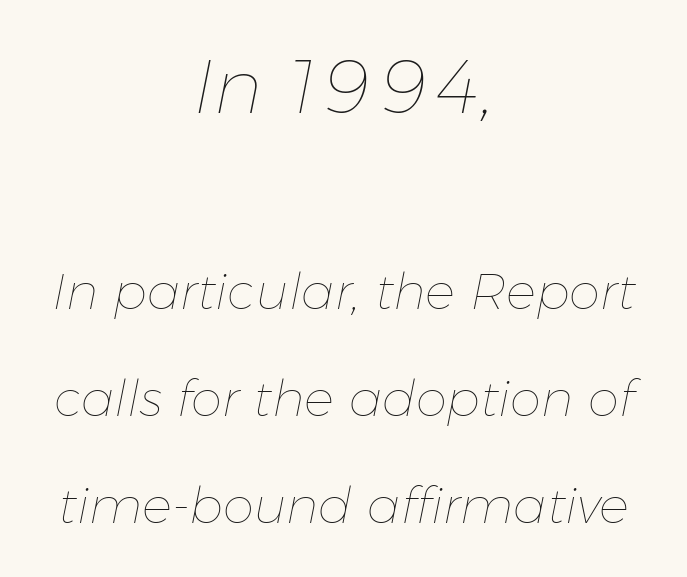
Q: Is the text bold? A: No.
Q: Is the text italic (slanted)? A: Yes, it leans right by about 11 degrees.
Q: Is the text underlined? A: No.
Q: How is the paragraph aligned? A: Centered.
Q: Is the spacing between letters normal or unusually wide? A: Normal.
Q: Is the spacing between lines tight, normal or loose? A: Loose.
Q: Which block of text is set in a larger size, the first (top) or the second (bottom)? A: The first (top) one.
Q: Width (condensed, normal, or wide)? A: Normal.
Q: Stroke contrast? A: Low.
Q: x-height? A: Medium.
Q: Monospaced? A: No.
